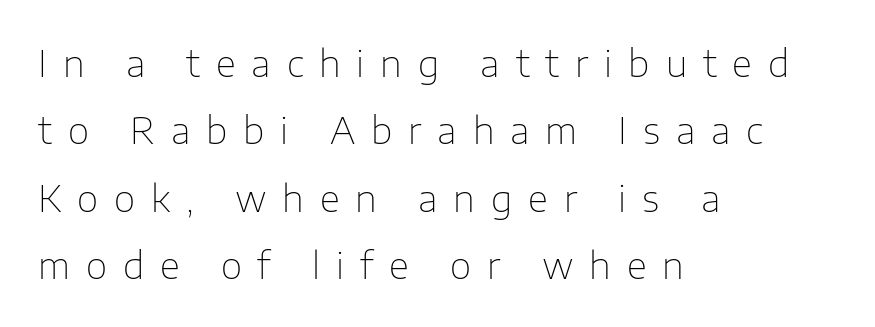
{"serif": "no", "italic": "no", "bold": "no", "weight": "thin", "width": "normal", "stroke_contrast": "low", "x_height": "medium", "monospaced": "no", "underline": "no", "align": "left", "line_spacing_ratio": 1.82, "letter_spacing": "wide", "letter_spacing_em": 0.43, "glyph_px": 37}
